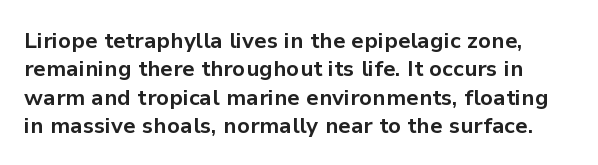
{"italic": "no", "bold": "yes", "underline": "no", "line_spacing": "normal", "line_spacing_ratio": 1.29, "letter_spacing": "normal", "letter_spacing_em": 0.0, "glyph_px": 22}
